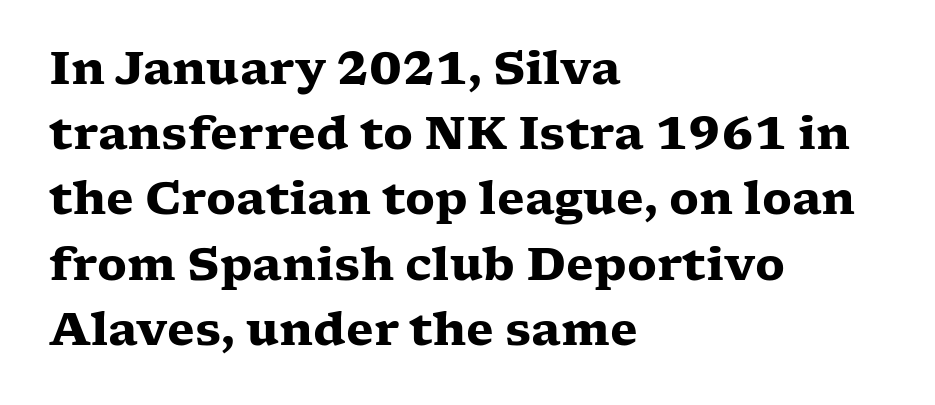
The image shows 45 px heavy, wide serif type, upright; set left-aligned, normal line spacing (1.45x), normal letter spacing, not underlined; low stroke contrast and a medium x-height.
